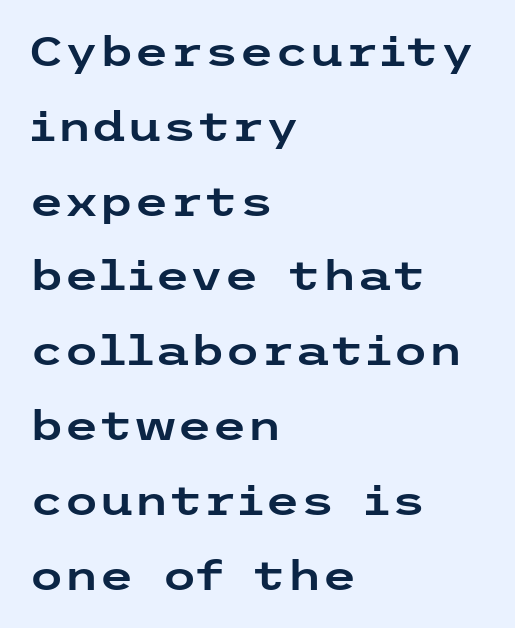
Every row of glyphs begins at an identical x-position on the left. Rendered with straight, roman letterforms. Nope, no serifs anywhere on these letters. You could call the tracking neutral — neither tight nor loose. Decoration check: the copy has no underline.
